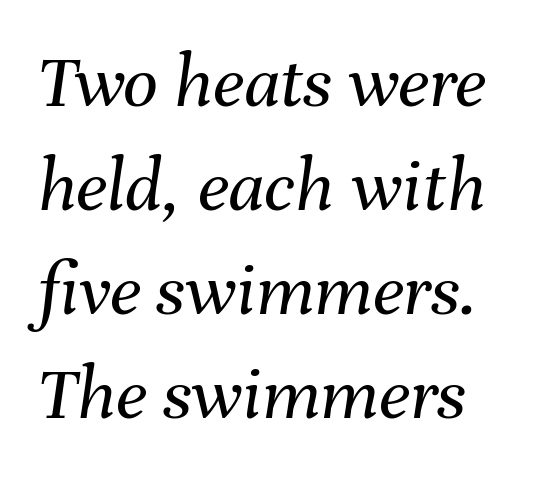
The image shows 77 px regular-weight type, italic (leaning right); set normal line spacing (1.35x), normal letter spacing, not underlined; medium stroke contrast and a medium x-height.
